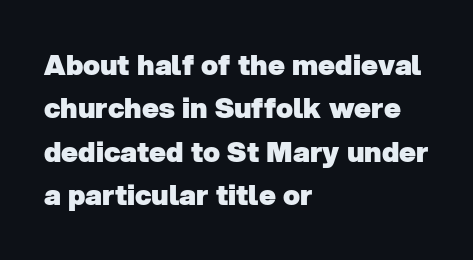
The image shows 28 px heavy sans-serif type; set left-aligned, normal line spacing (1.55x), normal letter spacing, not underlined; low stroke contrast and a medium x-height.
